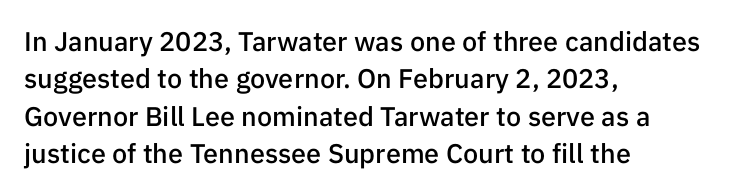
Rendered with straight, roman letterforms. This is moderately heavy type, rendered in semibold. Unmarked baselines from the first word to the last. If you measured baseline to baseline, you'd find a middling distance. Each word holds together tightly as a unit, with standard inter-letter gaps. Teacher's note: observe the even left margin — that is flush-left alignment.
